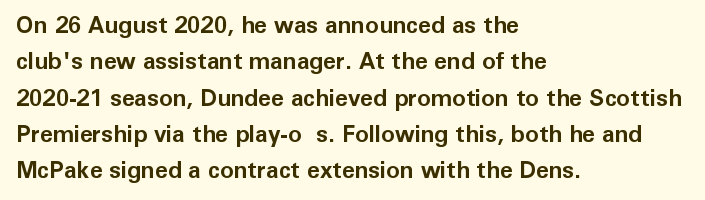
{"italic": "no", "bold": "yes", "underline": "no", "align": "left", "line_spacing": "normal", "line_spacing_ratio": 1.58, "letter_spacing": "normal", "letter_spacing_em": 0.0, "glyph_px": 23}
